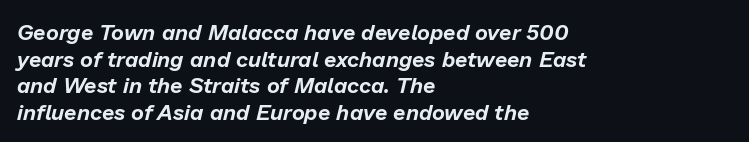
{"italic": "yes", "lean": "right", "slant_degrees": 13, "underline": "no", "align": "left", "line_spacing_ratio": 1.21, "letter_spacing": "normal", "letter_spacing_em": 0.0, "glyph_px": 22}
